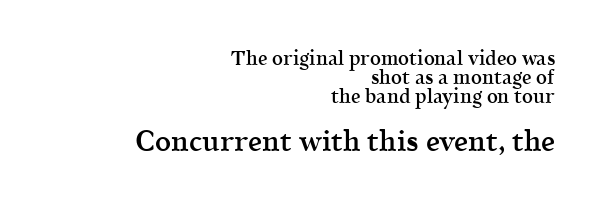
{"serif": "yes", "italic": "no", "bold": "semi", "weight": "semibold", "width": "normal", "x_height": "medium", "monospaced": "no", "underline": "no", "align": "right", "line_spacing": "tight", "line_spacing_ratio": 1.0, "letter_spacing": "normal", "letter_spacing_em": 0.0, "larger_block": "second", "size_ratio": 1.47, "glyph_px": 28}
